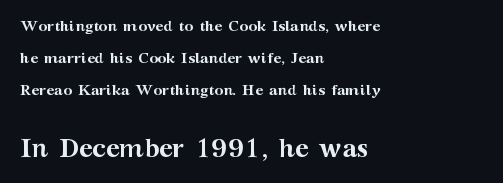
The image shows 26 px bold type, upright; set left-aligned, loose line spacing (2.15x), normal letter spacing, not underlined; the second (bottom) block is 1.73x larger.
